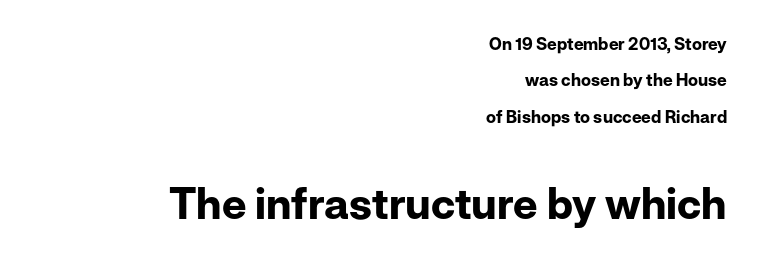
Typographically, this falls in the sans-serif category. Vertical spacing — loose. The space directly below the letters is spotless. A flush-right, rag-left setting is used for this passage. Is this a fixed-width face? No — the glyphs have proportional, varying widths. Is the lower block the larger one? Yes — the lower block carries the bigger type.
